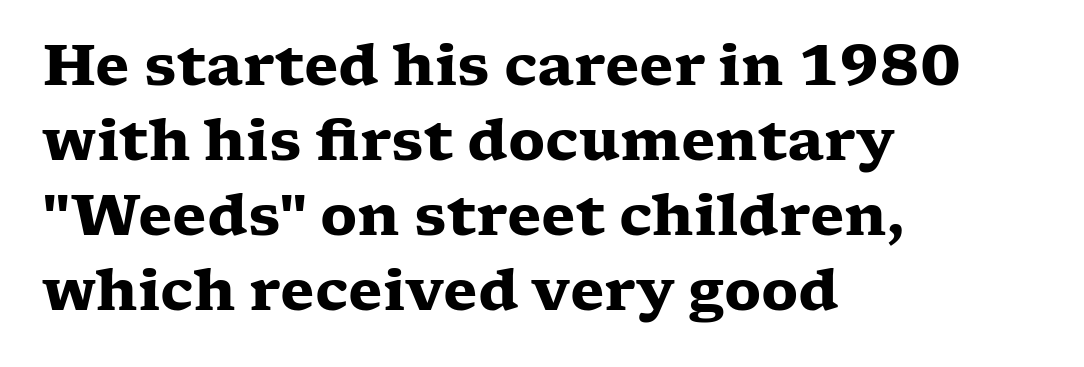
Type style note: has serifs. Is this a fixed-width face? No — the glyphs have proportional, varying widths. Here the glyphs are tracked normally, forming tight word shapes. The rendering uses a moderate line-height, typical for paragraphs. Stroke thickness is high; the sample reads as a true bold. This rendering features lettering with no underline.
